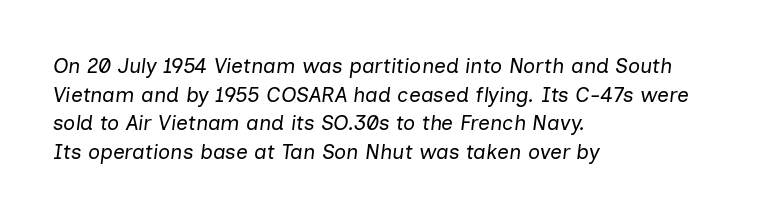
Letters rest on an invisible, unmarked baseline. Horizontally, the lines are justified to the leading edge only. Notice how the stems are inclined rather than vertical — that's the hallmark of italics. Nothing heavy about these letters — not bold at all. One glance says typical: line gaps are just what's usual. Characters follow at the spacing the type designer built in.
